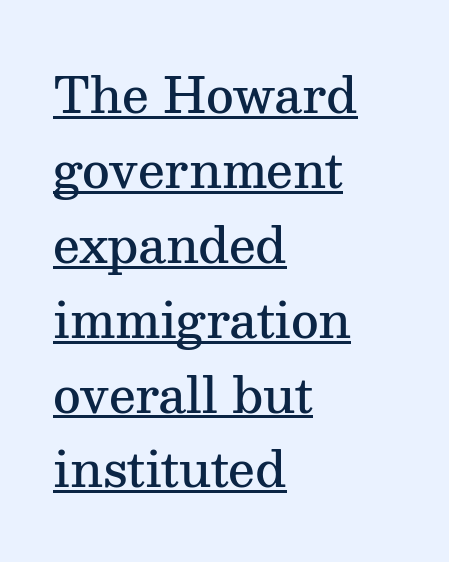
Q: Is the text bold? A: Semi-bold.
Q: Is the text italic (slanted)? A: No, it is upright.
Q: Is the typeface a serif or a sans-serif typeface? A: Serif.
Q: Is the text underlined? A: Yes.
Q: How is the paragraph aligned? A: Left-aligned.
Q: Is the spacing between letters normal or unusually wide? A: Normal.
Q: Is the spacing between lines tight, normal or loose? A: Normal.
Q: Width (condensed, normal, or wide)? A: Normal.
Q: Stroke contrast? A: Medium.
Q: x-height? A: Medium.
Q: Monospaced? A: No.
